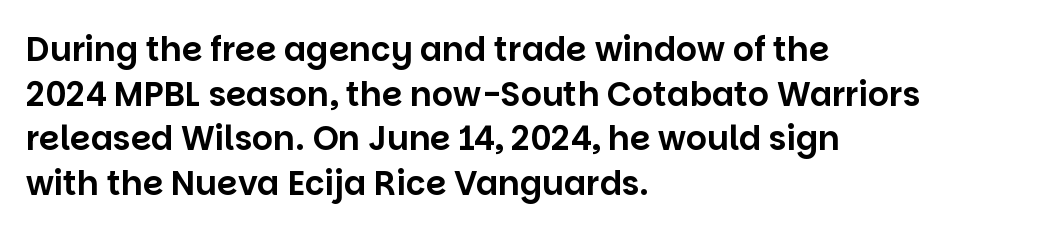
Q: Is the text italic (slanted)? A: No, it is upright.
Q: Is the typeface a serif or a sans-serif typeface? A: Sans-serif.
Q: Is the text underlined? A: No.
Q: How is the paragraph aligned? A: Left-aligned.
Q: Is the spacing between letters normal or unusually wide? A: Normal.
Q: Is the spacing between lines tight, normal or loose? A: Normal.
Q: Width (condensed, normal, or wide)? A: Normal.
Q: Stroke contrast? A: Low.
Q: x-height? A: Large.
Q: Monospaced? A: No.
